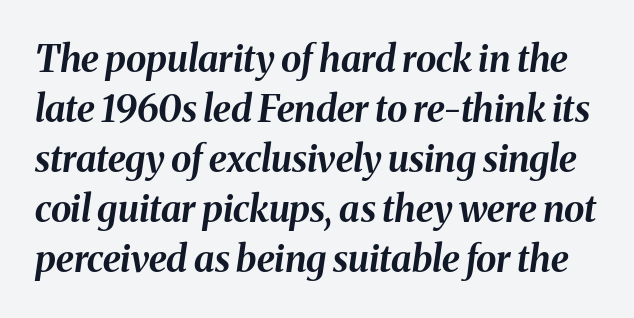
Q: Is the text bold? A: Yes.
Q: Is the text italic (slanted)? A: Yes, it leans right by about 8 degrees.
Q: Is the text underlined? A: No.
Q: Is the spacing between letters normal or unusually wide? A: Normal.
Q: Is the spacing between lines tight, normal or loose? A: Normal.
Q: Width (condensed, normal, or wide)? A: Normal.
Q: Stroke contrast? A: Medium.
Q: x-height? A: Medium.
Q: Monospaced? A: No.
